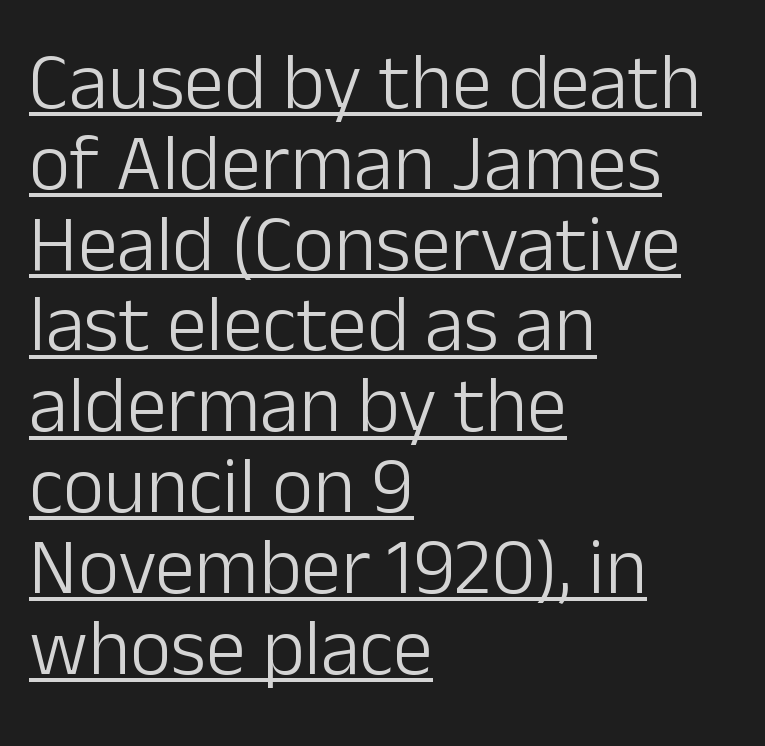
{"serif": "no", "italic": "no", "bold": "no", "weight": "light", "width": "normal", "stroke_contrast": "low", "x_height": "medium", "monospaced": "no", "underline": "yes", "align": "left", "line_spacing": "tight", "line_spacing_ratio": 1.01, "letter_spacing": "normal", "letter_spacing_em": 0.0, "glyph_px": 80}
